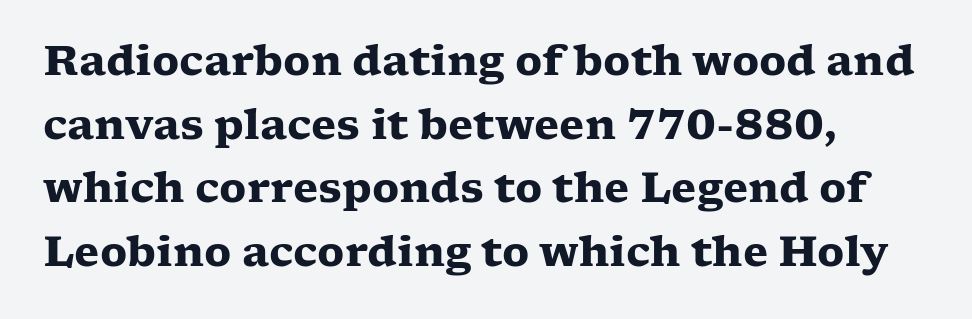
{"serif": "yes", "italic": "no", "bold": "yes", "weight": "heavy", "width": "wide", "stroke_contrast": "low", "x_height": "medium", "monospaced": "no", "underline": "no", "align": "left", "line_spacing": "normal", "line_spacing_ratio": 1.55, "letter_spacing": "normal", "letter_spacing_em": 0.0, "glyph_px": 41}
